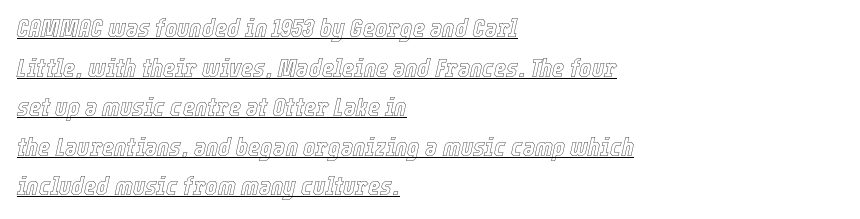
Q: Is the text italic (slanted)? A: Yes, it leans right by about 12 degrees.
Q: Is the text underlined? A: Yes.
Q: How is the paragraph aligned? A: Left-aligned.
Q: Is the spacing between letters normal or unusually wide? A: Normal.
Q: Is the spacing between lines tight, normal or loose? A: Normal.
